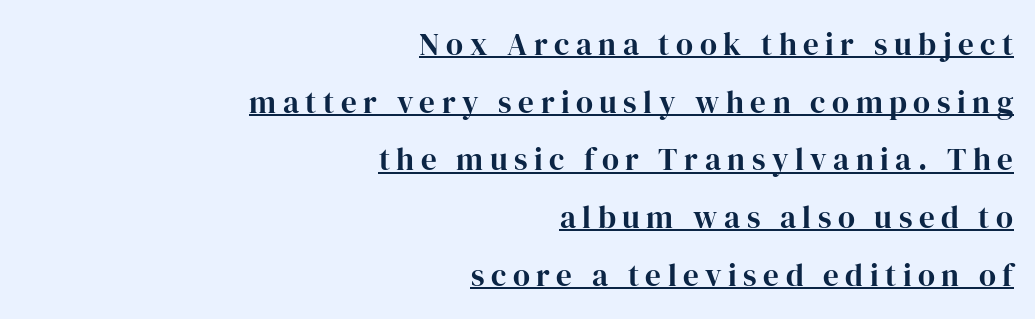
Q: Is the text bold? A: Yes.
Q: Is the text italic (slanted)? A: No, it is upright.
Q: Is the typeface a serif or a sans-serif typeface? A: Serif.
Q: Is the text underlined? A: Yes.
Q: How is the paragraph aligned? A: Right-aligned.
Q: Is the spacing between letters normal or unusually wide? A: Unusually wide.
Q: Width (condensed, normal, or wide)? A: Normal.
Q: Stroke contrast? A: High.
Q: x-height? A: Medium.
Q: Monospaced? A: No.
